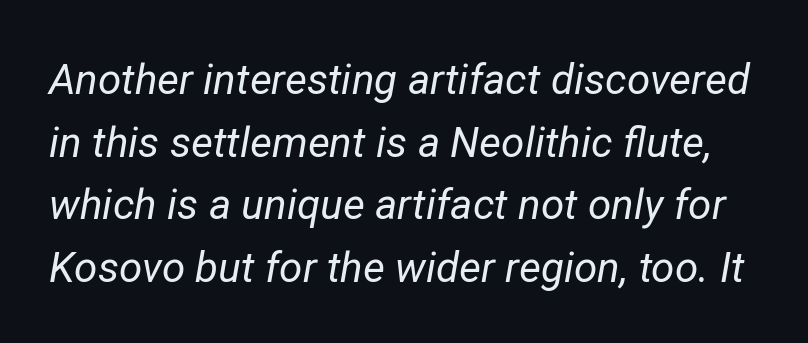
{"italic": "yes", "lean": "right", "slant_degrees": 12, "bold": "no", "weight": "regular", "width": "normal", "stroke_contrast": "low", "x_height": "medium", "monospaced": "no", "underline": "no", "line_spacing": "normal", "line_spacing_ratio": 1.49, "letter_spacing": "normal", "letter_spacing_em": 0.0, "glyph_px": 42}
